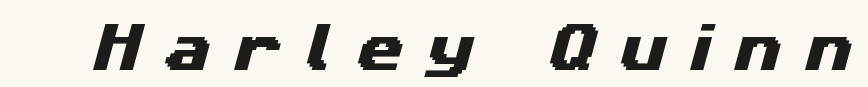
Q: Is the typeface a serif or a sans-serif typeface? A: Sans-serif.
Q: Is the text underlined? A: No.
Q: Is the spacing between letters normal or unusually wide? A: Unusually wide.
Q: Width (condensed, normal, or wide)? A: Wide.
Q: Stroke contrast? A: Medium.
Q: x-height? A: Medium.
Q: Monospaced? A: No.
